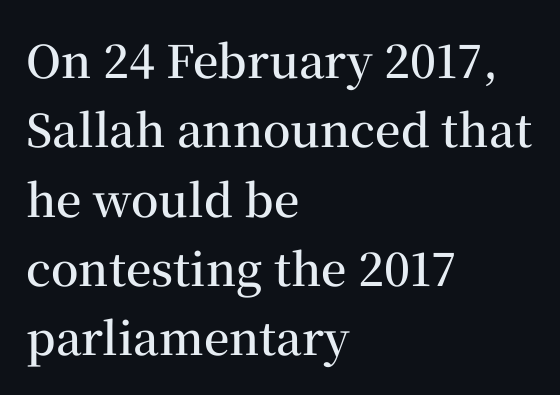
Typographically, this falls in the serif category. Whoever set this chose a conventional vertical rhythm. Rule under the text: the space is simply empty. Character widths vary here, with narrow letters taking less room than wide ones. These lines carry some extra weight — a demibold, not a full bold. The gaps between neighbouring characters are ordinary and unremarkable.
